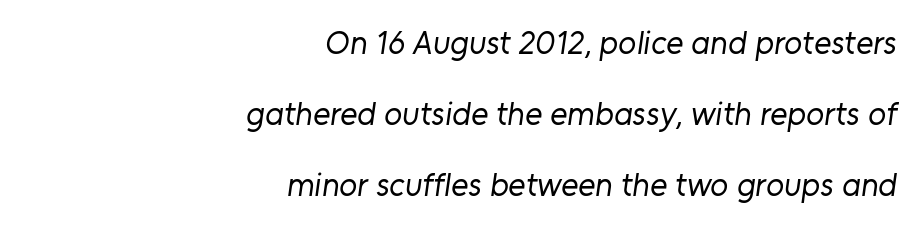
{"serif": "no", "bold": "no", "weight": "regular", "width": "normal", "stroke_contrast": "low", "x_height": "medium", "monospaced": "no", "underline": "no", "align": "right", "line_spacing": "loose", "line_spacing_ratio": 2.15, "letter_spacing": "normal", "letter_spacing_em": 0.0, "glyph_px": 33}
